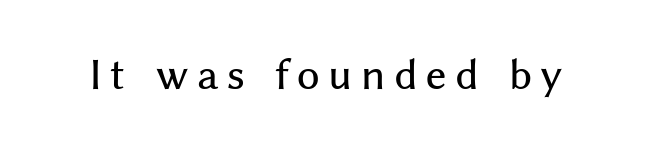
What stands out about the letter spacing? Its width — letters are far apart. Tall strokes in this sample are plumb rather than angled. Observe the absence of serifs on each vertical stroke in this sample. These lines are rendered in a variable-pitch font.
